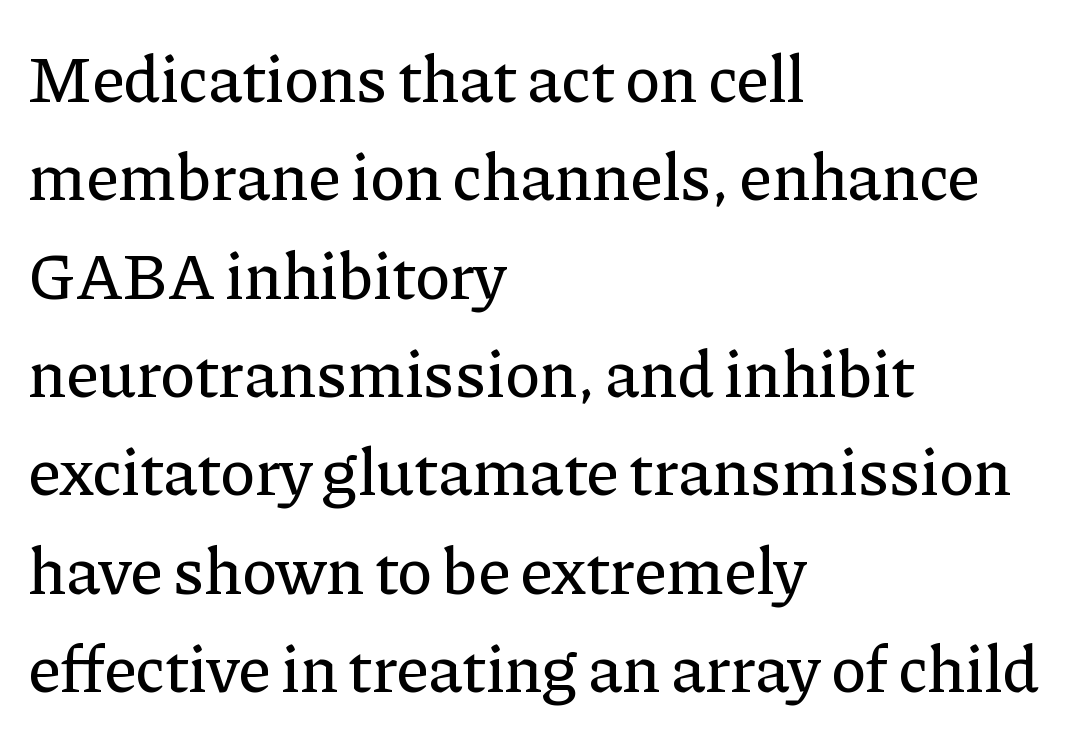
Q: Is the text italic (slanted)? A: No, it is upright.
Q: Is the typeface a serif or a sans-serif typeface? A: Serif.
Q: Is the text underlined? A: No.
Q: How is the paragraph aligned? A: Left-aligned.
Q: Is the spacing between letters normal or unusually wide? A: Normal.
Q: Is the spacing between lines tight, normal or loose? A: Normal.
Q: Width (condensed, normal, or wide)? A: Normal.
Q: Stroke contrast? A: Low.
Q: x-height? A: Medium.
Q: Monospaced? A: No.
